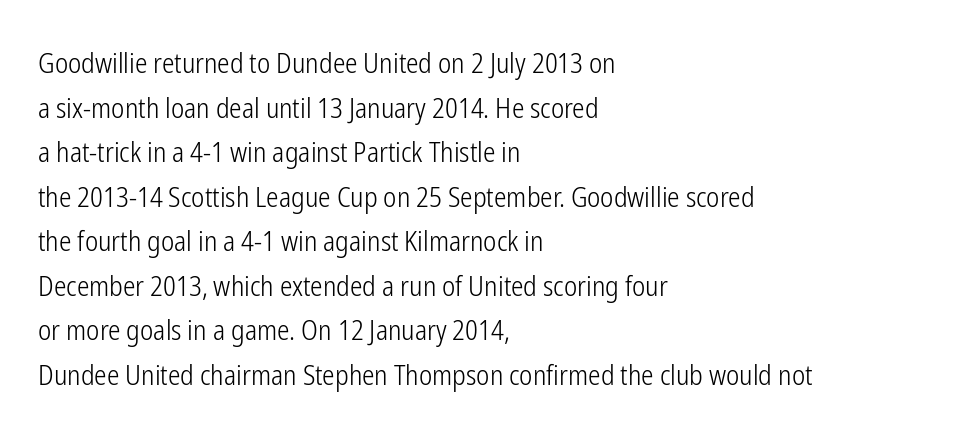
Q: Is the text bold? A: No.
Q: Is the text italic (slanted)? A: No, it is upright.
Q: Is the typeface a serif or a sans-serif typeface? A: Sans-serif.
Q: Is the text underlined? A: No.
Q: How is the paragraph aligned? A: Left-aligned.
Q: Is the spacing between letters normal or unusually wide? A: Normal.
Q: Is the spacing between lines tight, normal or loose? A: Normal.
Q: Width (condensed, normal, or wide)? A: Condensed.
Q: Stroke contrast? A: Low.
Q: x-height? A: Medium.
Q: Monospaced? A: No.
